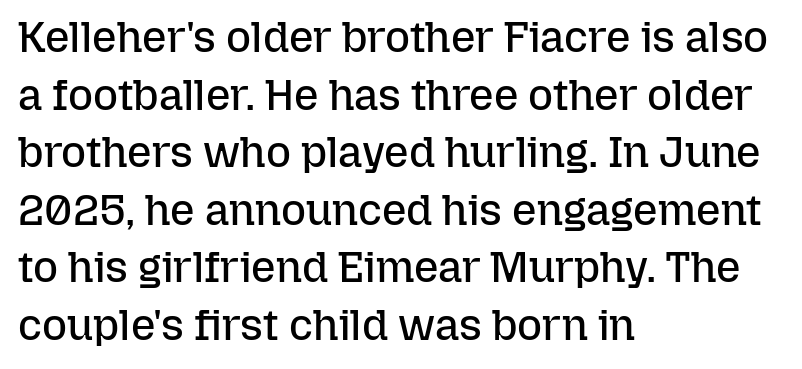
Q: Is the text bold? A: No.
Q: Is the text italic (slanted)? A: No, it is upright.
Q: Is the text underlined? A: No.
Q: How is the paragraph aligned? A: Left-aligned.
Q: Is the spacing between letters normal or unusually wide? A: Normal.
Q: Is the spacing between lines tight, normal or loose? A: Normal.
Q: Width (condensed, normal, or wide)? A: Normal.
Q: Stroke contrast? A: Low.
Q: x-height? A: Medium.
Q: Monospaced? A: No.
